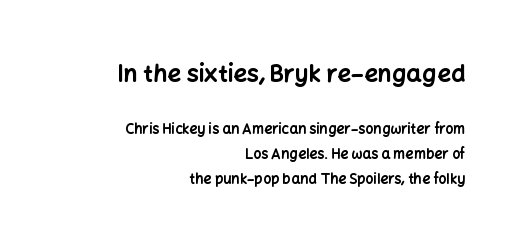
Q: Is the text bold? A: Yes.
Q: Is the text italic (slanted)? A: No, it is upright.
Q: Is the text underlined? A: No.
Q: How is the paragraph aligned? A: Right-aligned.
Q: Is the spacing between letters normal or unusually wide? A: Normal.
Q: Which block of text is set in a larger size, the first (top) or the second (bottom)? A: The first (top) one.
